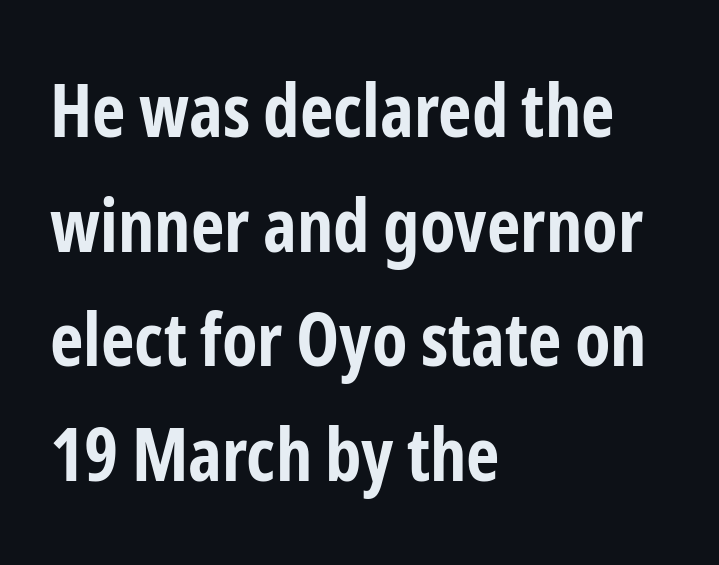
Q: Is the text bold? A: Yes.
Q: Is the text italic (slanted)? A: No, it is upright.
Q: Is the typeface a serif or a sans-serif typeface? A: Sans-serif.
Q: Is the text underlined? A: No.
Q: How is the paragraph aligned? A: Left-aligned.
Q: Is the spacing between letters normal or unusually wide? A: Normal.
Q: Is the spacing between lines tight, normal or loose? A: Normal.
Q: Width (condensed, normal, or wide)? A: Condensed.
Q: Stroke contrast? A: Low.
Q: x-height? A: Medium.
Q: Monospaced? A: No.
